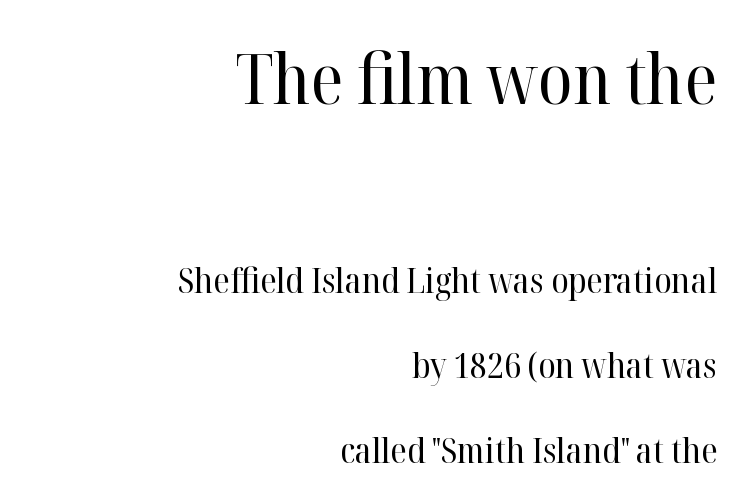
Q: Is the text bold? A: No.
Q: Is the text italic (slanted)? A: No, it is upright.
Q: Is the typeface a serif or a sans-serif typeface? A: Serif.
Q: Is the text underlined? A: No.
Q: How is the paragraph aligned? A: Right-aligned.
Q: Is the spacing between letters normal or unusually wide? A: Normal.
Q: Is the spacing between lines tight, normal or loose? A: Loose.
Q: Which block of text is set in a larger size, the first (top) or the second (bottom)? A: The first (top) one.
Q: Width (condensed, normal, or wide)? A: Normal.
Q: Stroke contrast? A: High.
Q: x-height? A: Medium.
Q: Monospaced? A: No.
